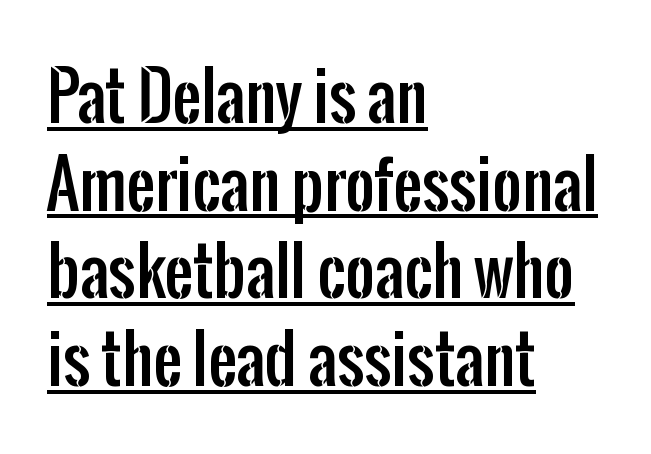
{"serif": "no", "italic": "no", "width": "condensed", "stroke_contrast": "low", "x_height": "medium", "monospaced": "no", "underline": "yes", "align": "left", "line_spacing": "normal", "line_spacing_ratio": 1.37, "letter_spacing": "normal", "letter_spacing_em": 0.0, "glyph_px": 64}
